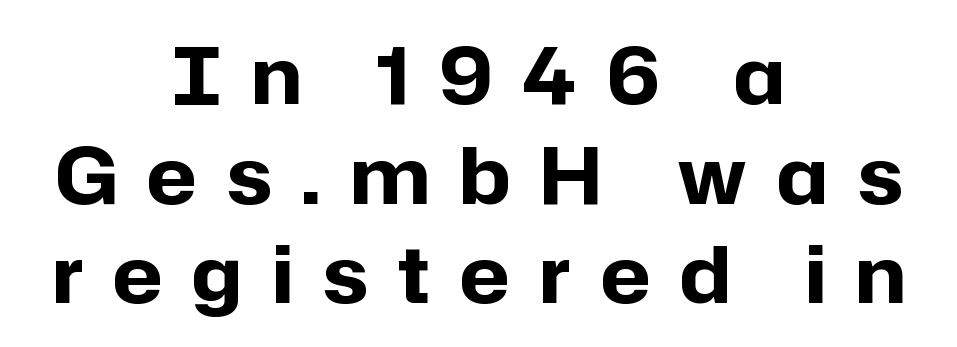
The image shows 79 px bold sans-serif type, upright; set centered, normal line spacing (1.26x), unusually wide letter spacing (+0.38 em), not underlined; low stroke contrast and a medium x-height.
